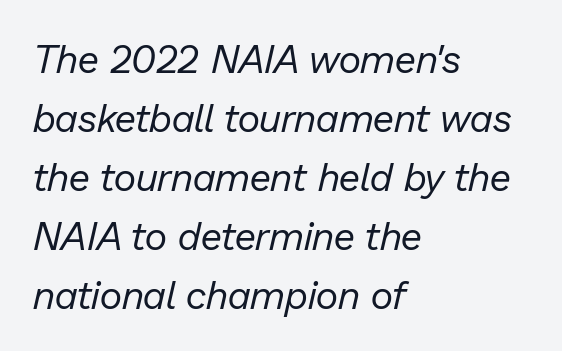
{"italic": "yes", "lean": "right", "slant_degrees": 13, "bold": "no", "weight": "regular", "width": "normal", "stroke_contrast": "low", "x_height": "medium", "monospaced": "no", "underline": "no", "align": "left", "line_spacing": "normal", "line_spacing_ratio": 1.51, "letter_spacing": "normal", "letter_spacing_em": 0.0, "glyph_px": 39}
